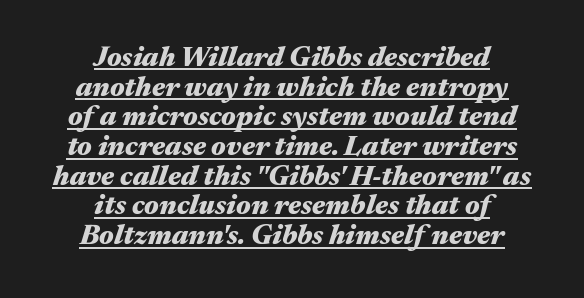
The image shows 28 px heavy, wide type, italic (leaning right); set centered, tight line spacing (1.06x), normal letter spacing, underlined; medium stroke contrast and a medium x-height.
